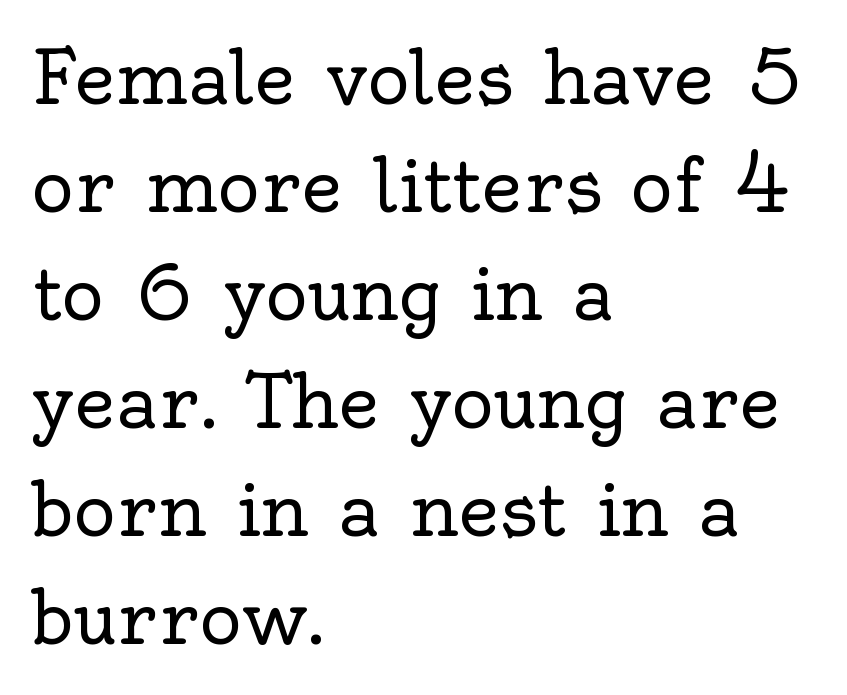
The image shows 72 px regular-weight serif type, upright; set left-aligned, normal line spacing (1.5x), normal letter spacing, not underlined; a small x-height.
